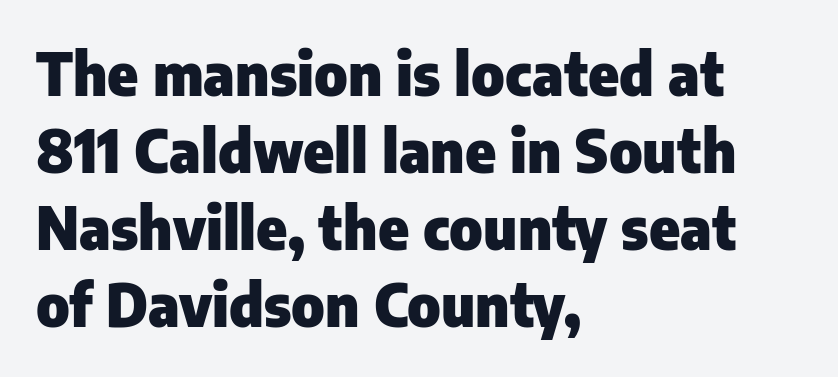
Q: Is the text bold? A: Yes.
Q: Is the text italic (slanted)? A: No, it is upright.
Q: Is the typeface a serif or a sans-serif typeface? A: Sans-serif.
Q: Is the text underlined? A: No.
Q: How is the paragraph aligned? A: Left-aligned.
Q: Is the spacing between letters normal or unusually wide? A: Normal.
Q: Is the spacing between lines tight, normal or loose? A: Normal.
Q: Width (condensed, normal, or wide)? A: Normal.
Q: Stroke contrast? A: Low.
Q: x-height? A: Medium.
Q: Monospaced? A: No.
